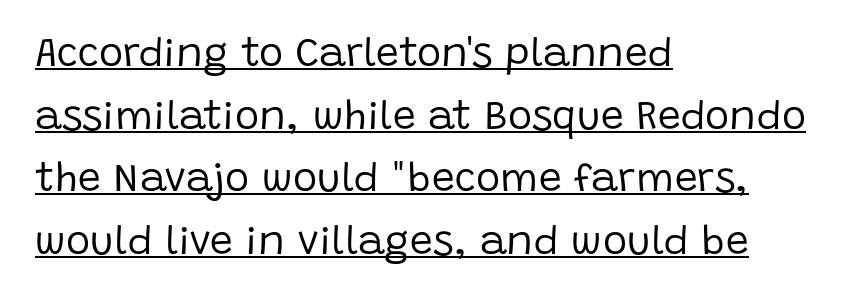
The image shows 41 px regular-weight sans-serif type, upright; set left-aligned, normal line spacing (1.53x), normal letter spacing, underlined; low stroke contrast and a large x-height.
